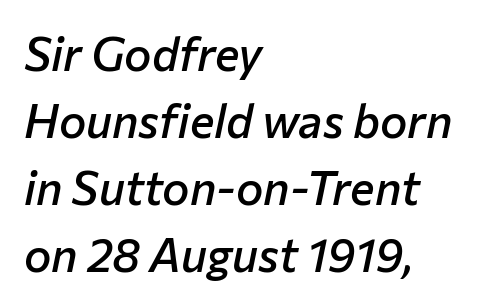
The block of text has a typical density, with ordinary space between rows. The letterforms sit shoulder to shoulder at normal distance. Underline: absent. Italic? Definitely — the glyphs are oblique. Is this a fixed-width face? No — the glyphs have proportional, varying widths.
